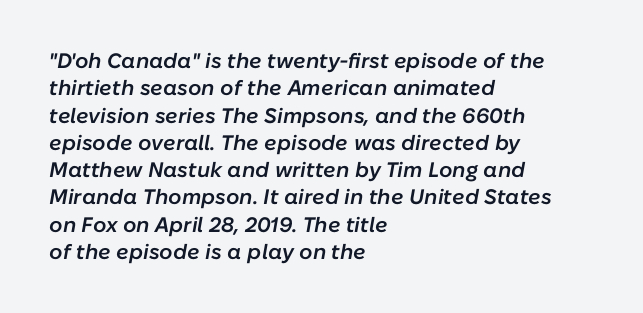
The image shows 21 px text type, italic (leaning right); set left-aligned, normal line spacing (1.3x), normal letter spacing, not underlined.
